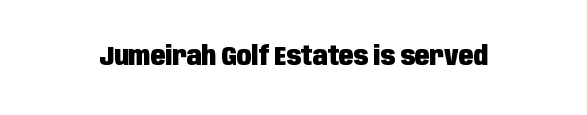
What stands out about the letter spacing? Nothing — it is the standard amount. No italicization has been applied; the sample stays upright. The gap between lines stays unmarked. Thick stems and heavy bowls — unmistakably bold.
